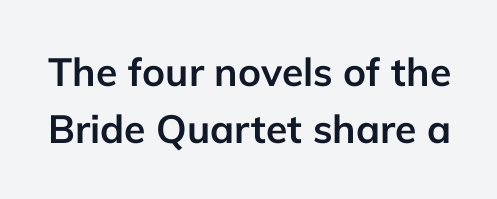
{"serif": "no", "italic": "no", "bold": "yes", "weight": "semibold", "width": "normal", "stroke_contrast": "low", "x_height": "medium", "monospaced": "no", "underline": "no", "line_spacing": "normal", "line_spacing_ratio": 1.46, "letter_spacing": "normal", "letter_spacing_em": 0.0, "glyph_px": 39}
